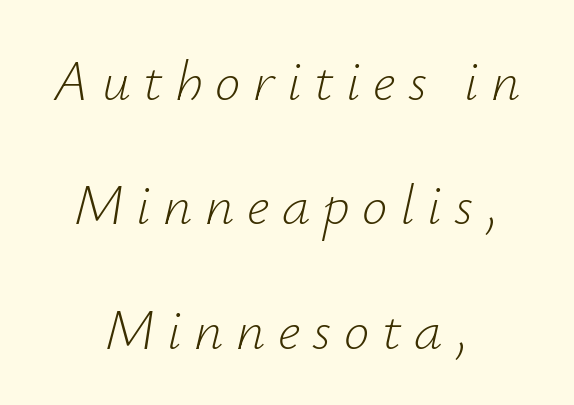
Stems and bowls with no extra thickness — not bold. Only glyphs here, with clear space below each row. Spacing verdict: proportional, widths tailored to each character. The rag falls on both sides of this text block equally. Notice the wide empty band between every row — that's loose leading.
